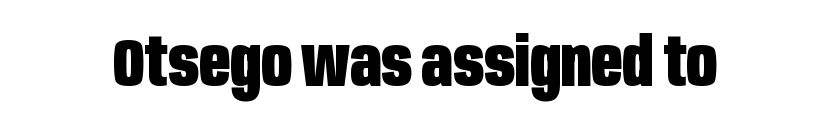
{"serif": "no", "italic": "no", "bold": "yes", "weight": "heavy", "width": "condensed", "stroke_contrast": "low", "x_height": "large", "monospaced": "no", "underline": "no", "letter_spacing": "normal", "letter_spacing_em": 0.0, "glyph_px": 67}
